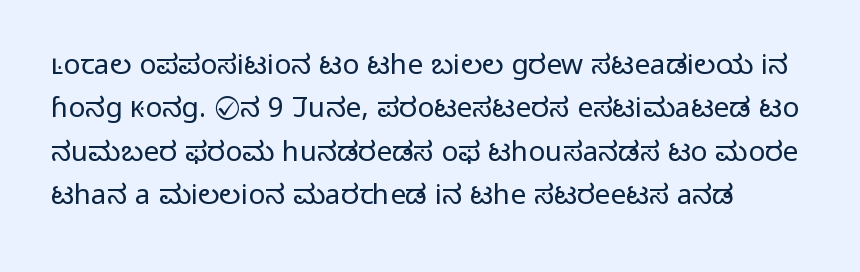
Proportional: the letters do not fall into vertical columns. The letters sit at their default tracking, neither squeezed nor spread. Heaviness? Minimal to ordinary, like unemphasized prose. Check where the strokes stop: nothing finishes them off — pure sans.
